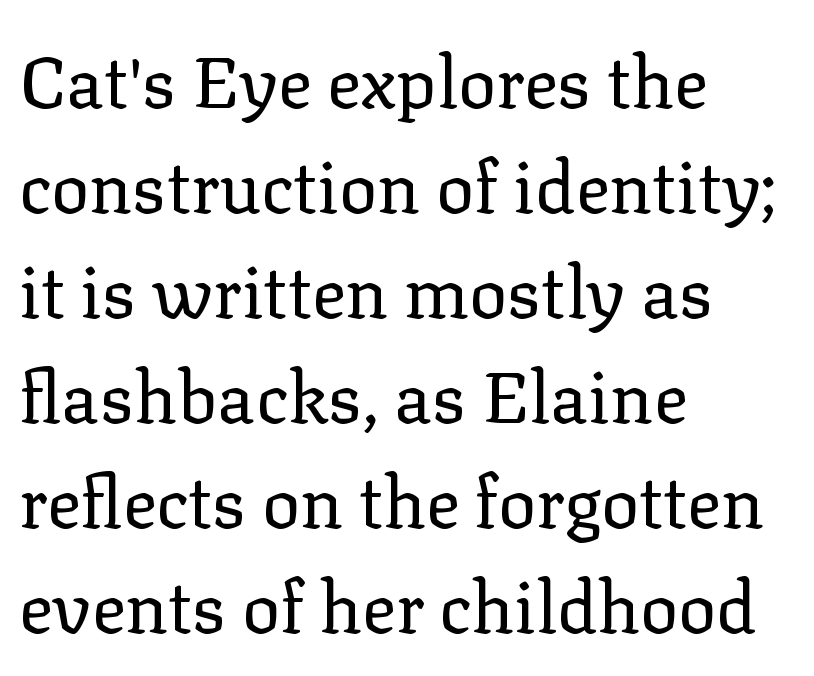
The paragraph has a hard left edge and a soft right edge. Baseline-to-baseline distance is the conventional proportion of letter height. Heaviness? Minimal to ordinary, like unemphasized prose. What kind of face is this? One with serifs. The gap between lines stays unmarked.
